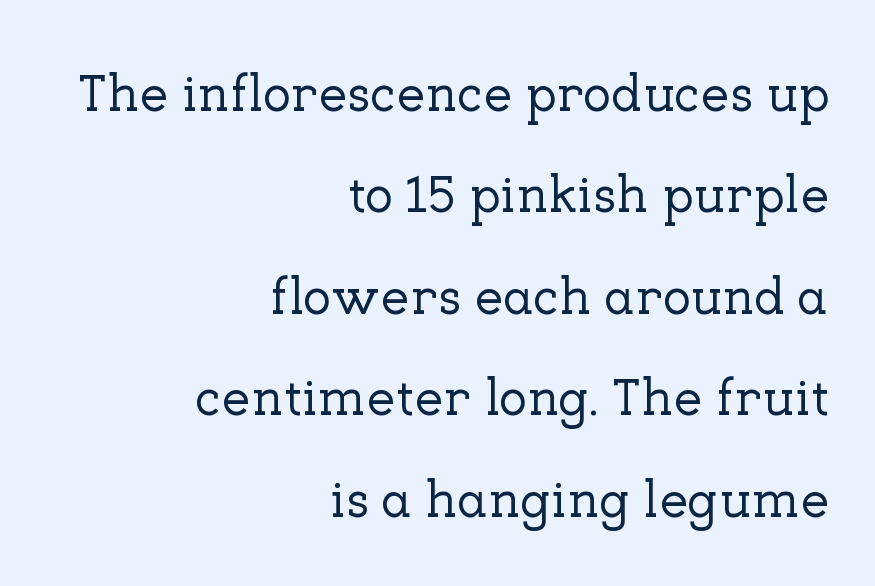
Nope, not italic — everything's standing straight. You could fit nearly another row in the gap between these rows. The horizontal fit of the characters is conventional and even. Little horizontal feet cap the strokes, marking this as serif type. Lines of text with bare space underneath.
